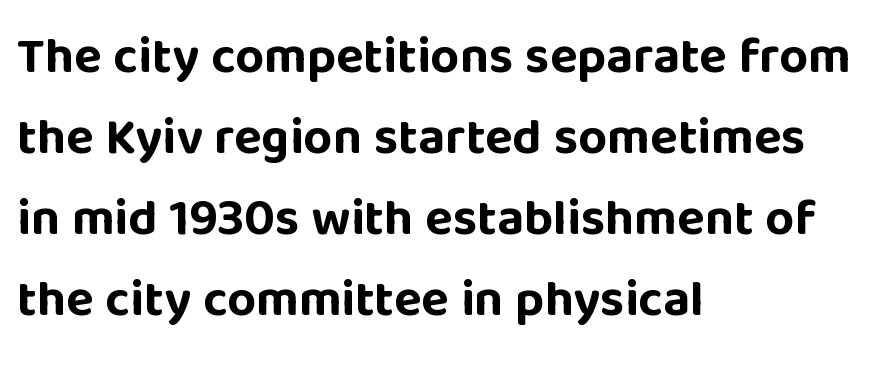
The image shows 51 px bold sans-serif type, upright; set left-aligned, normal line spacing (1.59x), normal letter spacing, not underlined; low stroke contrast and a large x-height.
